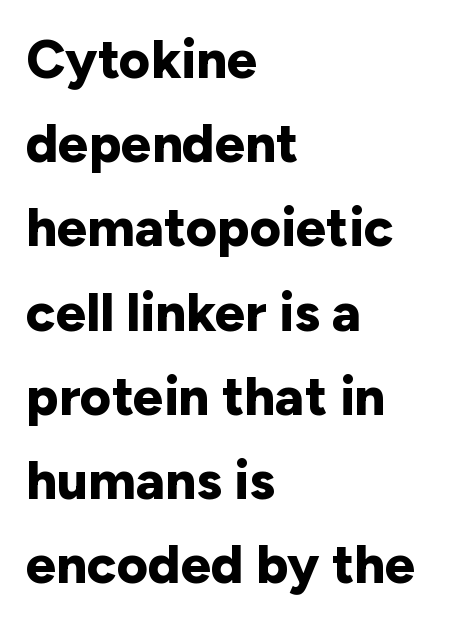
Are there feet on the stems? There aren't — it's a sans. The ragged edge is on the right, which tells us the setting is flush left. Nope, not italic — everything's standing straight. The space between consecutive lines is moderate. Glyph-to-glyph distance matches everyday printed text.
